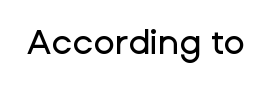
The words here are not underlined. Posture: upright roman. Each letter's strokes conclude bluntly, with no projecting serifs. Spacing between characters is what you'd get straight out of the box.
